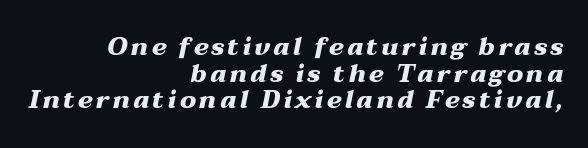
{"italic": "yes", "lean": "right", "slant_degrees": 12, "bold": "yes", "underline": "no", "align": "right", "line_spacing": "tight", "line_spacing_ratio": 1.07, "glyph_px": 25}
